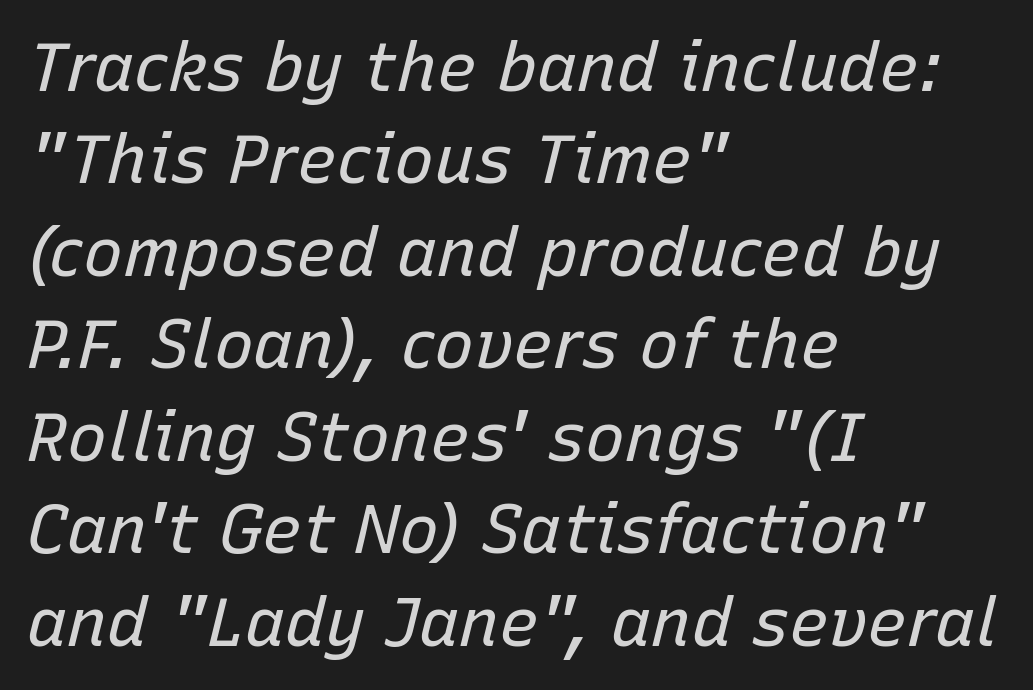
Q: Is the text bold? A: No.
Q: Is the text italic (slanted)? A: Yes, it leans right by about 15 degrees.
Q: Is the text underlined? A: No.
Q: How is the paragraph aligned? A: Left-aligned.
Q: Is the spacing between letters normal or unusually wide? A: Normal.
Q: Is the spacing between lines tight, normal or loose? A: Normal.
Q: Width (condensed, normal, or wide)? A: Normal.
Q: Stroke contrast? A: Low.
Q: x-height? A: Medium.
Q: Monospaced? A: No.
